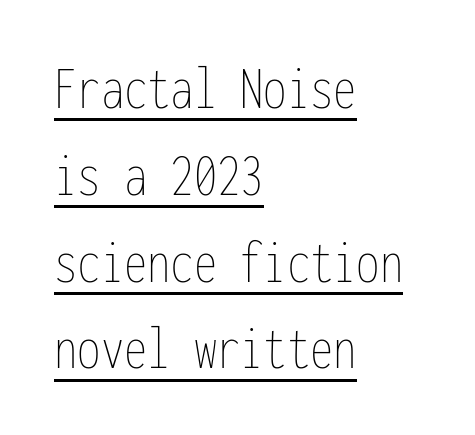
Q: Is the text bold? A: No.
Q: Is the text italic (slanted)? A: No, it is upright.
Q: Is the text underlined? A: Yes.
Q: How is the paragraph aligned? A: Left-aligned.
Q: Is the spacing between letters normal or unusually wide? A: Normal.
Q: Is the spacing between lines tight, normal or loose? A: Normal.
Q: Width (condensed, normal, or wide)? A: Condensed.
Q: Stroke contrast? A: Low.
Q: x-height? A: Medium.
Q: Monospaced? A: Yes.
